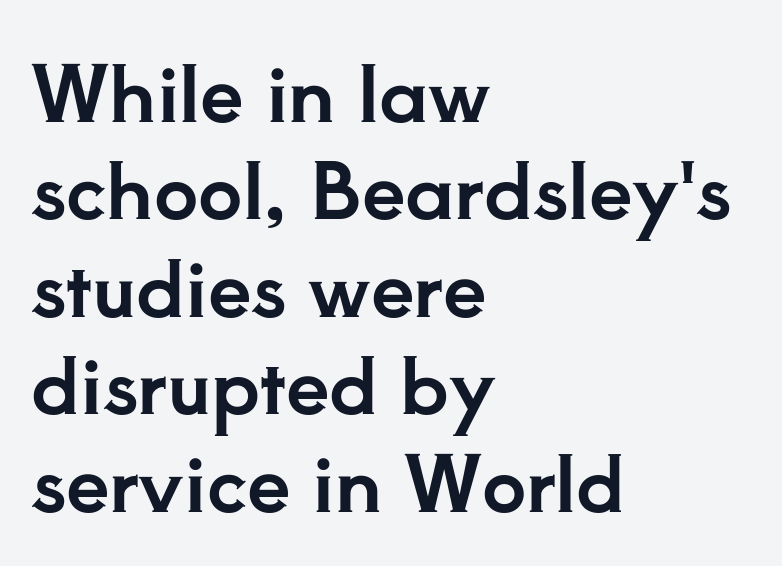
The image shows 78 px serif type, upright; set left-aligned, normal line spacing (1.25x), normal letter spacing, not underlined; low stroke contrast and a small x-height.
